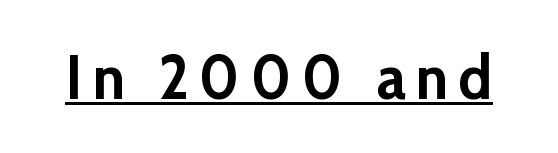
{"serif": "no", "italic": "no", "bold": "yes", "weight": "semibold", "width": "normal", "stroke_contrast": "low", "x_height": "medium", "monospaced": "no", "underline": "yes", "glyph_px": 63}
